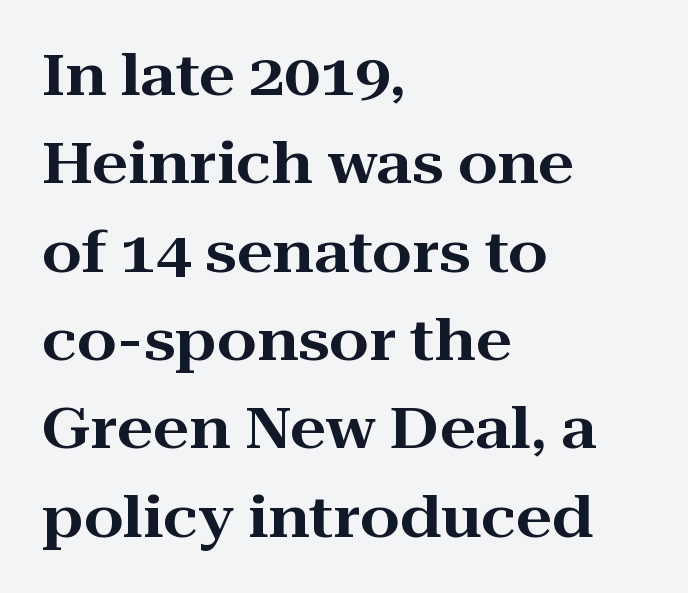
Style check: upright. Letters rest on an invisible, unmarked baseline. Alignment: flush left. Quick note: interline space is typical.
